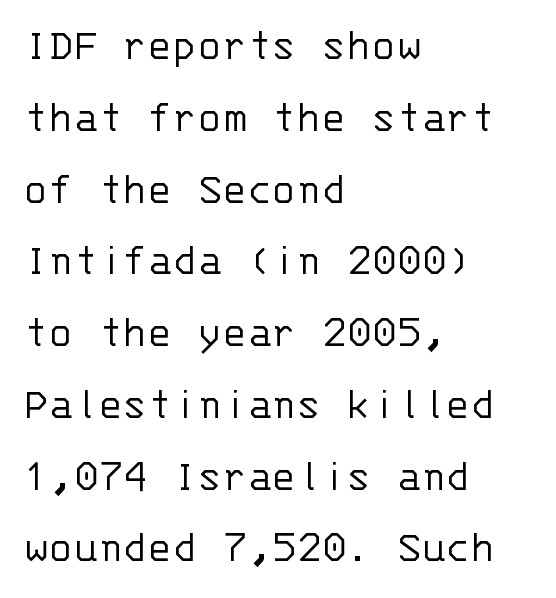
The horizontal fit of the characters is conventional and even. Line spacing here is normal. The area under the type is left untouched. Think of a typewriter: that constant character pitch is what you see here. The lines are quadded left.
